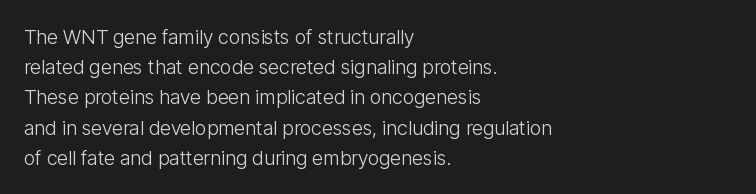
{"italic": "no", "bold": "no", "underline": "no", "align": "left", "line_spacing": "normal", "line_spacing_ratio": 1.51, "letter_spacing": "normal", "letter_spacing_em": 0.0, "glyph_px": 20}
